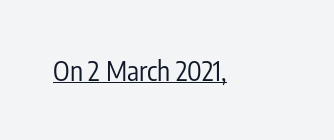
Q: Is the text bold? A: No.
Q: Is the text italic (slanted)? A: No, it is upright.
Q: Is the text underlined? A: Yes.
Q: Is the spacing between letters normal or unusually wide? A: Normal.
